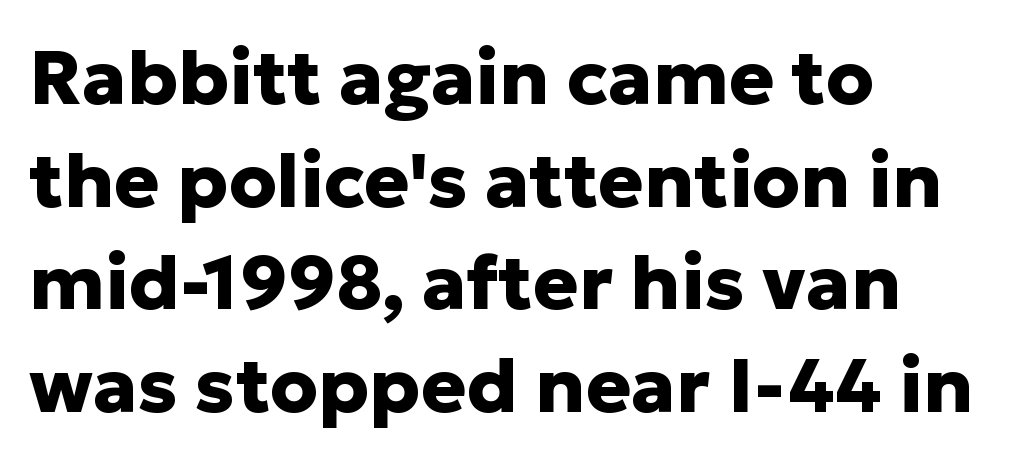
Q: Is the text bold? A: Yes.
Q: Is the text italic (slanted)? A: No, it is upright.
Q: Is the typeface a serif or a sans-serif typeface? A: Sans-serif.
Q: Is the text underlined? A: No.
Q: How is the paragraph aligned? A: Left-aligned.
Q: Is the spacing between letters normal or unusually wide? A: Normal.
Q: Is the spacing between lines tight, normal or loose? A: Normal.
Q: Width (condensed, normal, or wide)? A: Normal.
Q: Stroke contrast? A: Low.
Q: x-height? A: Medium.
Q: Monospaced? A: No.
